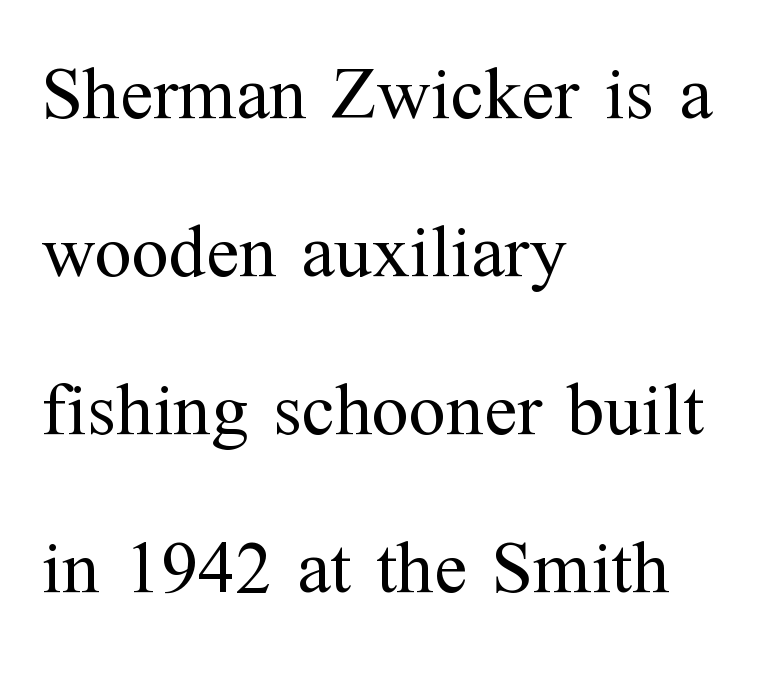
The image shows 76 px regular-weight serif type, upright; set left-aligned, loose line spacing (2.08x), normal letter spacing, not underlined; medium stroke contrast and a medium x-height.
